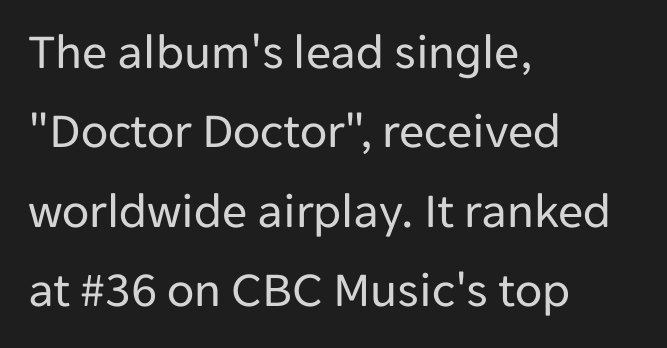
{"serif": "no", "italic": "no", "bold": "no", "weight": "regular", "width": "normal", "stroke_contrast": "low", "x_height": "medium", "monospaced": "no", "underline": "no", "align": "left", "line_spacing": "normal", "line_spacing_ratio": 1.59, "letter_spacing": "normal", "letter_spacing_em": 0.0, "glyph_px": 50}
